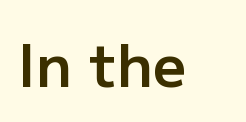
The image shows 59 px semibold sans-serif type, upright; set normal letter spacing, not underlined; low stroke contrast and a medium x-height.
